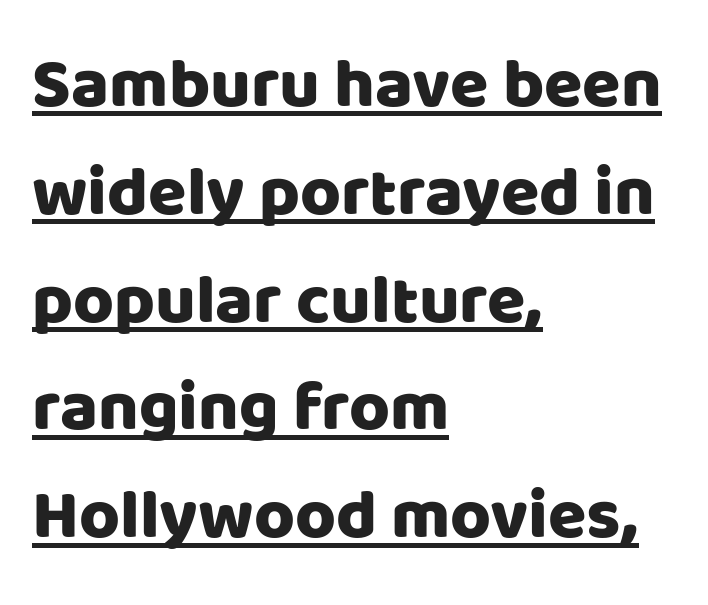
The image shows 70 px sans-serif type, upright; set left-aligned, normal line spacing (1.54x), normal letter spacing, underlined; low stroke contrast and a large x-height.
